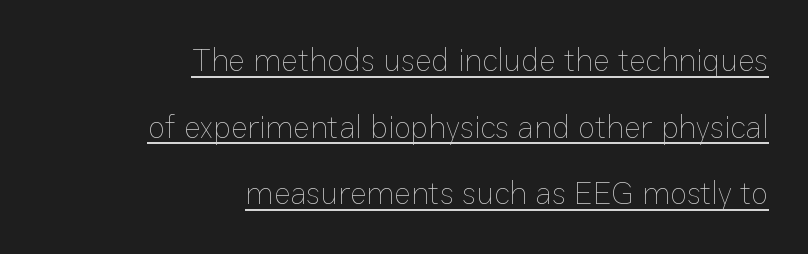
Q: Is the text bold? A: No.
Q: Is the text italic (slanted)? A: No, it is upright.
Q: Is the text underlined? A: Yes.
Q: How is the paragraph aligned? A: Right-aligned.
Q: Is the spacing between letters normal or unusually wide? A: Normal.
Q: Is the spacing between lines tight, normal or loose? A: Loose.
Q: Width (condensed, normal, or wide)? A: Normal.
Q: Stroke contrast? A: Low.
Q: x-height? A: Medium.
Q: Monospaced? A: No.
